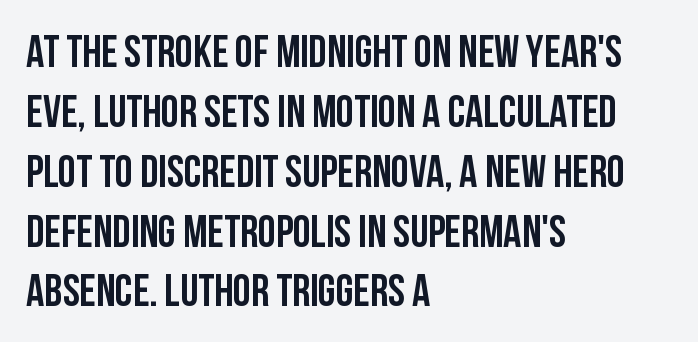
The image shows 45 px condensed sans-serif type, upright; set left-aligned, normal line spacing (1.33x), normal letter spacing, not underlined; low stroke contrast and a large x-height.
